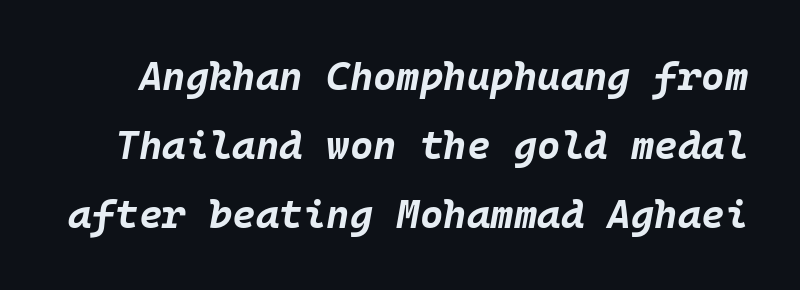
Style check: oblique. The zone under the glyphs is completely vacant. These lines keep a tight, regular rhythm from letter to letter. These words are printed bold, with thick strokes throughout. Each letter, wide or thin by design, is forced into the same width here.
